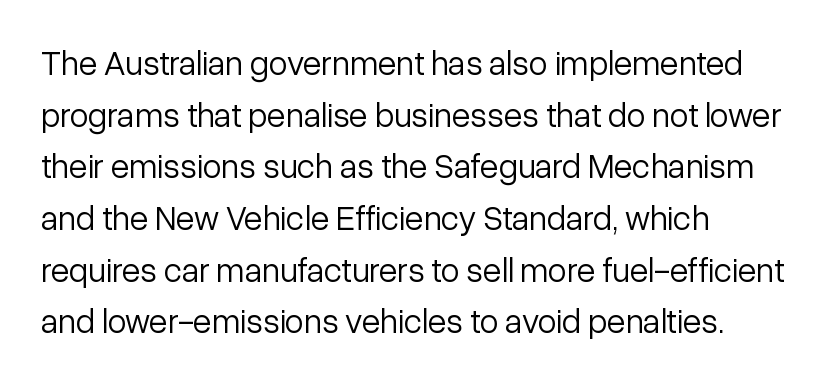
The image shows 34 px light sans-serif type, upright; set left-aligned, normal line spacing (1.52x), normal letter spacing, not underlined; low stroke contrast and a medium x-height.
